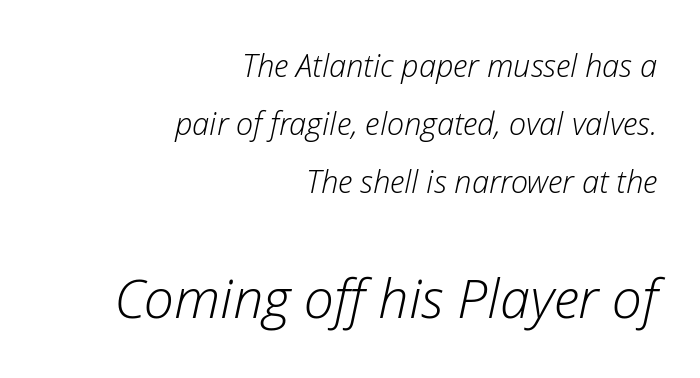
A student would call this right alignment; a typographer would say flush right, rag left. Students, note that the glyphs here touch the page at normal intervals. The letters in the lower block stand taller than those in the block above. Is the type heavy? It reads as light-to-regular instead. Underline: absent.
